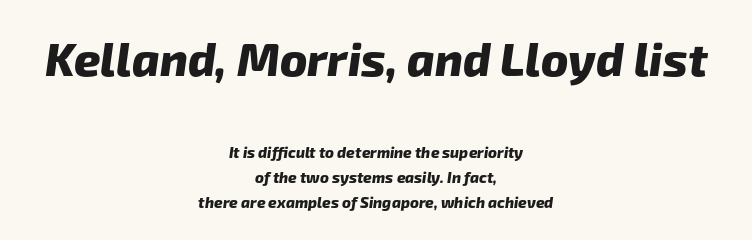
Q: Is the text bold? A: Yes.
Q: Is the typeface a serif or a sans-serif typeface? A: Sans-serif.
Q: Is the text underlined? A: No.
Q: How is the paragraph aligned? A: Centered.
Q: Is the spacing between letters normal or unusually wide? A: Normal.
Q: Is the spacing between lines tight, normal or loose? A: Normal.
Q: Which block of text is set in a larger size, the first (top) or the second (bottom)? A: The first (top) one.
Q: Width (condensed, normal, or wide)? A: Normal.
Q: Stroke contrast? A: Low.
Q: x-height? A: Medium.
Q: Monospaced? A: No.
